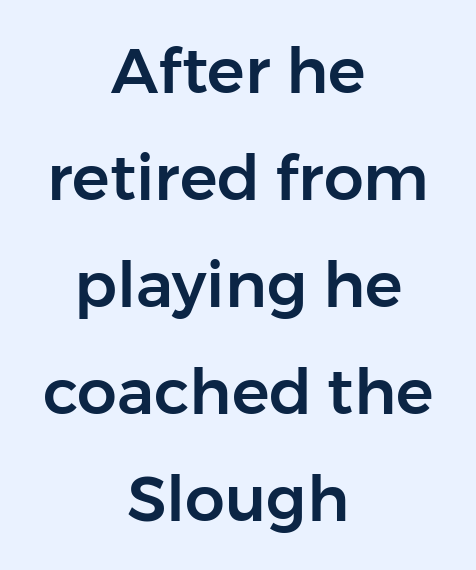
{"serif": "no", "italic": "no", "width": "normal", "stroke_contrast": "low", "x_height": "medium", "monospaced": "no", "underline": "no", "align": "center", "line_spacing": "normal", "line_spacing_ratio": 1.7, "letter_spacing": "normal", "letter_spacing_em": 0.0, "glyph_px": 63}
